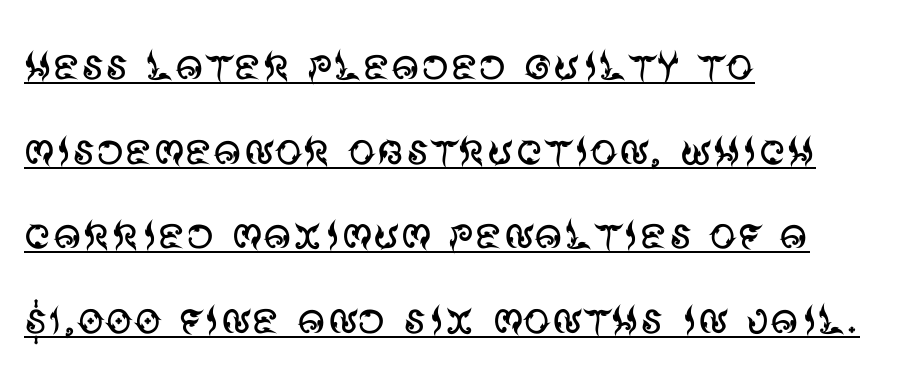
The image shows 55 px regular-weight sans-serif type, upright; set left-aligned, normal line spacing (1.54x), normal letter spacing, underlined; medium stroke contrast and a large x-height.
